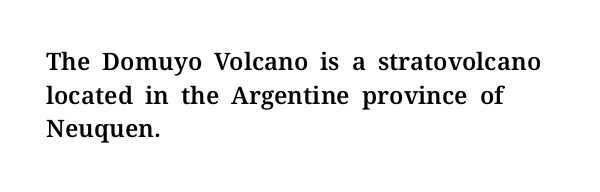
The image shows 24 px text type, upright; set left-aligned, normal line spacing (1.4x), normal letter spacing, not underlined.
